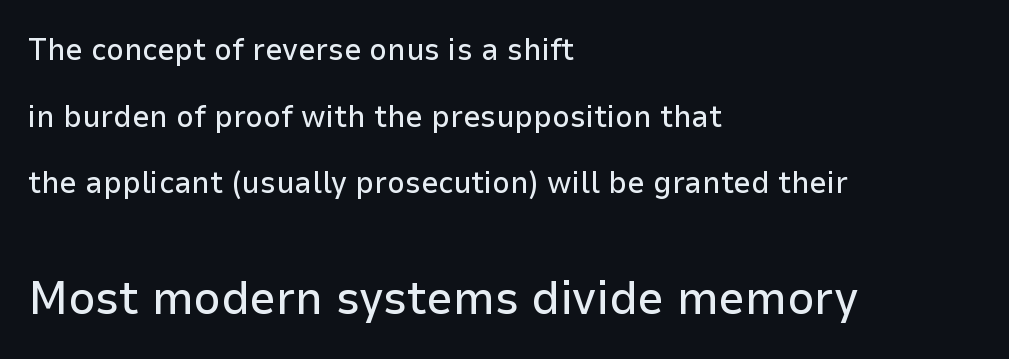
Q: Is the text italic (slanted)? A: No, it is upright.
Q: Is the typeface a serif or a sans-serif typeface? A: Sans-serif.
Q: Is the text underlined? A: No.
Q: How is the paragraph aligned? A: Left-aligned.
Q: Is the spacing between letters normal or unusually wide? A: Normal.
Q: Is the spacing between lines tight, normal or loose? A: Loose.
Q: Which block of text is set in a larger size, the first (top) or the second (bottom)? A: The second (bottom) one.
Q: Width (condensed, normal, or wide)? A: Normal.
Q: Stroke contrast? A: Low.
Q: x-height? A: Medium.
Q: Monospaced? A: No.
